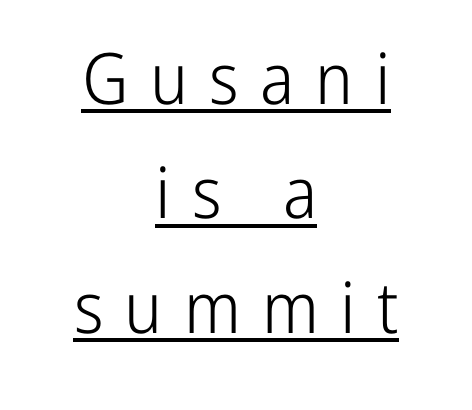
No chunkiness to these letters — they're not bold. You can see a thin bar hugging the bottom of the glyphs. The rendering shows plain stroke endings on the letterforms — a sans-serif design. The face used here is rendered with a markedly widened letterfit.
